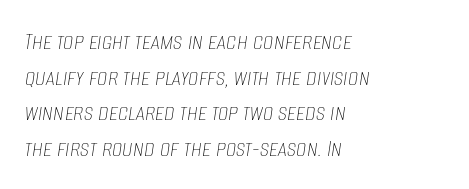
Q: Is the text bold? A: No.
Q: Is the text italic (slanted)? A: Yes, it leans right by about 8 degrees.
Q: Is the text underlined? A: No.
Q: How is the paragraph aligned? A: Left-aligned.
Q: Is the spacing between letters normal or unusually wide? A: Normal.
Q: Is the spacing between lines tight, normal or loose? A: Normal.
